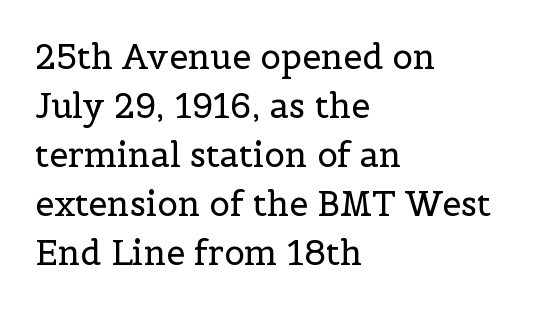
The image shows 34 px regular-weight serif type, upright; set left-aligned, normal line spacing (1.44x), normal letter spacing, not underlined; a medium x-height.
